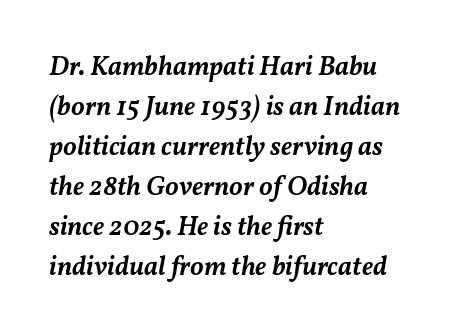
The image shows 27 px text type, italic (leaning right); set left-aligned, normal line spacing (1.48x), normal letter spacing, not underlined.
